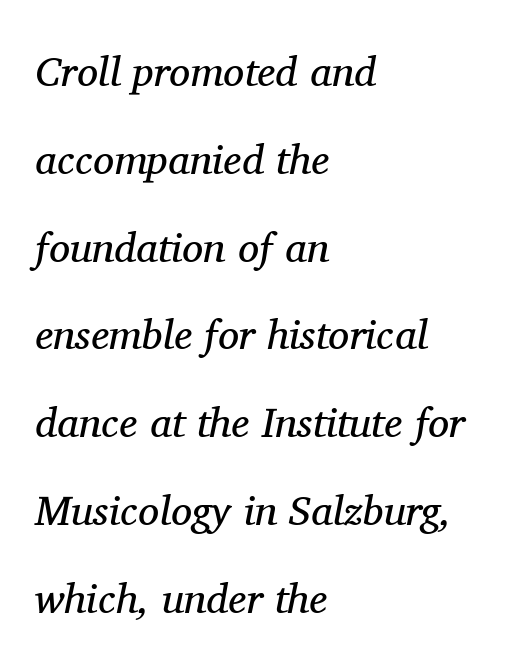
The image shows 42 px regular-weight serif type, italic (leaning right); set left-aligned, loose line spacing (2.09x), normal letter spacing, not underlined; medium stroke contrast and a medium x-height.
